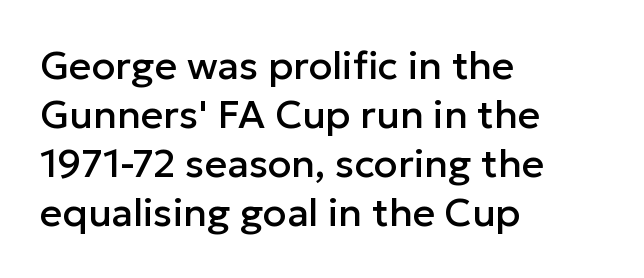
The image shows 39 px sans-serif type, upright; set left-aligned, normal line spacing (1.26x), normal letter spacing, not underlined; low stroke contrast and a medium x-height.
